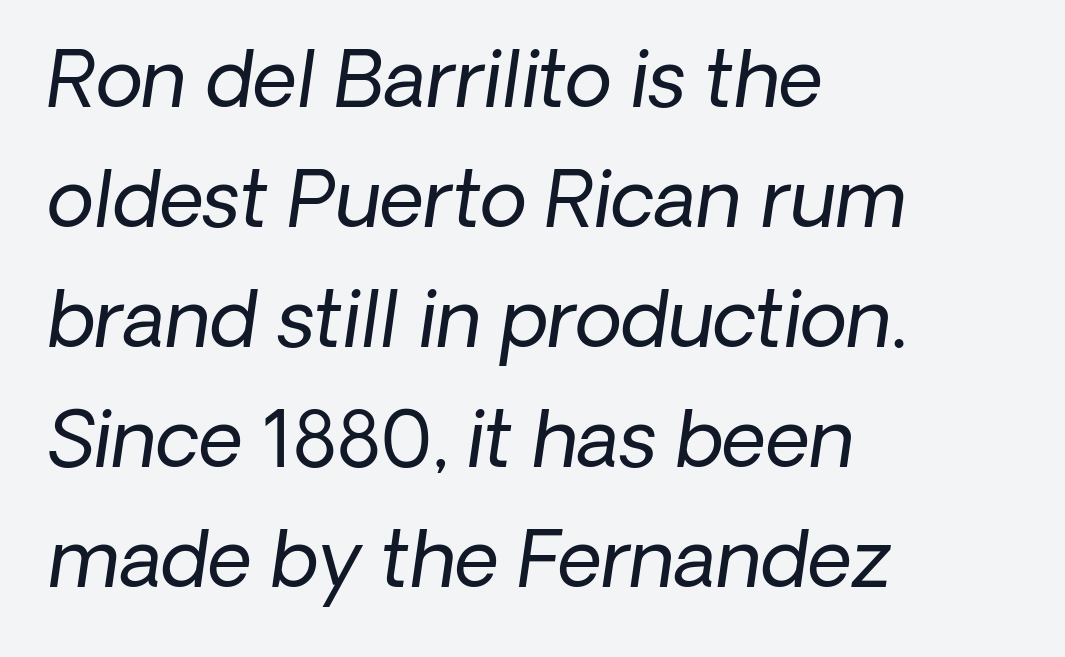
Q: Is the text bold? A: No.
Q: Is the text italic (slanted)? A: Yes, it leans right by about 8 degrees.
Q: Is the text underlined? A: No.
Q: How is the paragraph aligned? A: Left-aligned.
Q: Is the spacing between letters normal or unusually wide? A: Normal.
Q: Is the spacing between lines tight, normal or loose? A: Normal.
Q: Width (condensed, normal, or wide)? A: Normal.
Q: Stroke contrast? A: Low.
Q: x-height? A: Medium.
Q: Monospaced? A: No.
